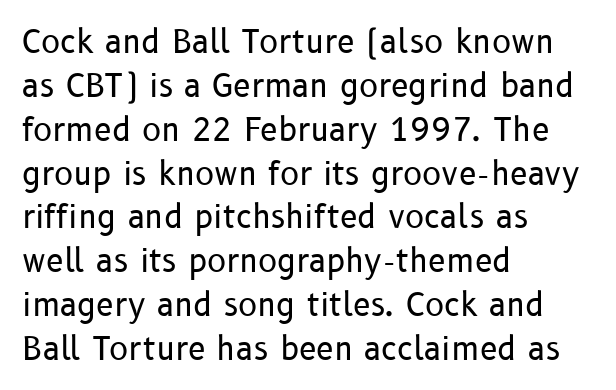
Q: Is the text bold? A: No.
Q: Is the text italic (slanted)? A: No, it is upright.
Q: Is the typeface a serif or a sans-serif typeface? A: Sans-serif.
Q: Is the text underlined? A: No.
Q: How is the paragraph aligned? A: Left-aligned.
Q: Is the spacing between letters normal or unusually wide? A: Normal.
Q: Is the spacing between lines tight, normal or loose? A: Normal.
Q: Width (condensed, normal, or wide)? A: Normal.
Q: Stroke contrast? A: Low.
Q: x-height? A: Medium.
Q: Monospaced? A: No.
